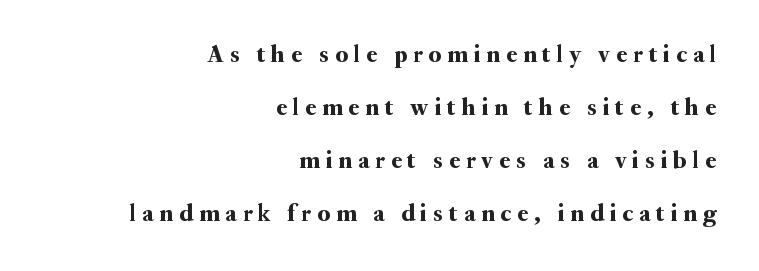
The image shows 25 px text type, upright; set right-aligned, loose line spacing (2.12x), unusually wide letter spacing (+0.24 em), not underlined.
